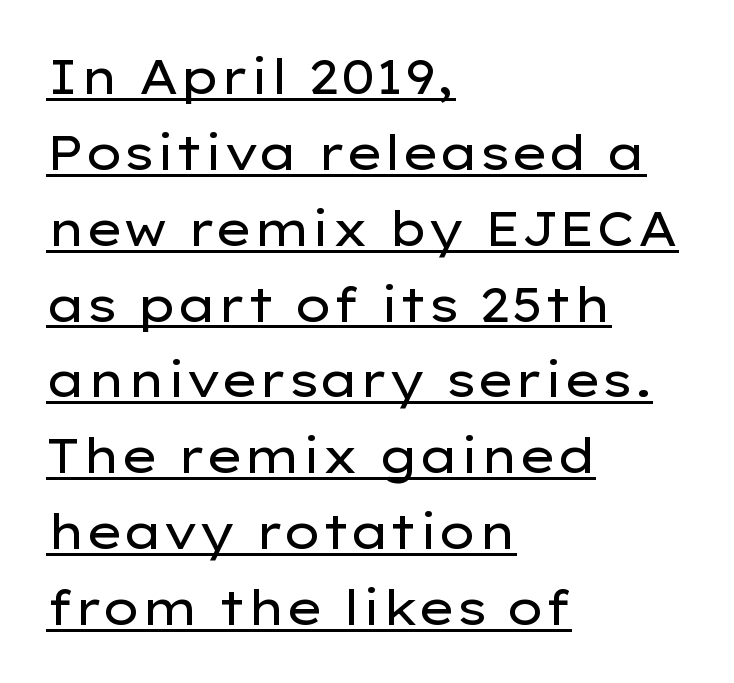
Q: Is the text bold? A: No.
Q: Is the text italic (slanted)? A: No, it is upright.
Q: Is the typeface a serif or a sans-serif typeface? A: Sans-serif.
Q: Is the text underlined? A: Yes.
Q: How is the paragraph aligned? A: Left-aligned.
Q: Is the spacing between letters normal or unusually wide? A: Normal.
Q: Is the spacing between lines tight, normal or loose? A: Normal.
Q: Width (condensed, normal, or wide)? A: Wide.
Q: Stroke contrast? A: Low.
Q: x-height? A: Medium.
Q: Monospaced? A: No.
